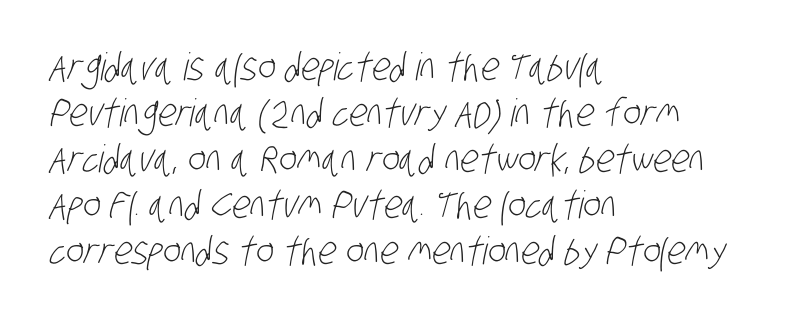
Q: Is the text bold? A: No.
Q: Is the typeface a serif or a sans-serif typeface? A: Sans-serif.
Q: Is the text underlined? A: No.
Q: How is the paragraph aligned? A: Left-aligned.
Q: Is the spacing between letters normal or unusually wide? A: Normal.
Q: Width (condensed, normal, or wide)? A: Condensed.
Q: Stroke contrast? A: Low.
Q: x-height? A: Large.
Q: Monospaced? A: No.
